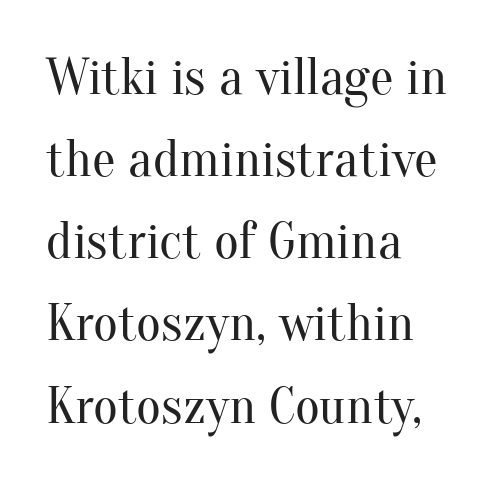
Q: Is the text bold? A: No.
Q: Is the text italic (slanted)? A: No, it is upright.
Q: Is the typeface a serif or a sans-serif typeface? A: Serif.
Q: Is the text underlined? A: No.
Q: How is the paragraph aligned? A: Left-aligned.
Q: Is the spacing between letters normal or unusually wide? A: Normal.
Q: Is the spacing between lines tight, normal or loose? A: Normal.
Q: Width (condensed, normal, or wide)? A: Normal.
Q: Stroke contrast? A: Medium.
Q: x-height? A: Small.
Q: Monospaced? A: No.
